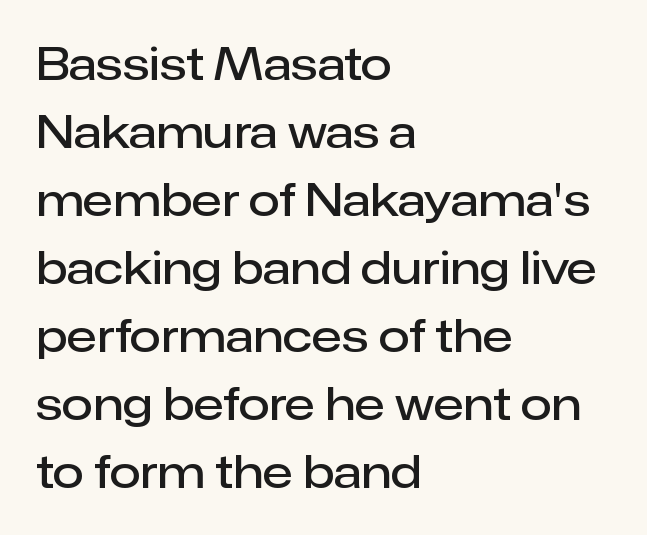
The image shows 45 px semibold sans-serif type, upright; set left-aligned, normal line spacing (1.51x), normal letter spacing, not underlined; low stroke contrast and a medium x-height.
